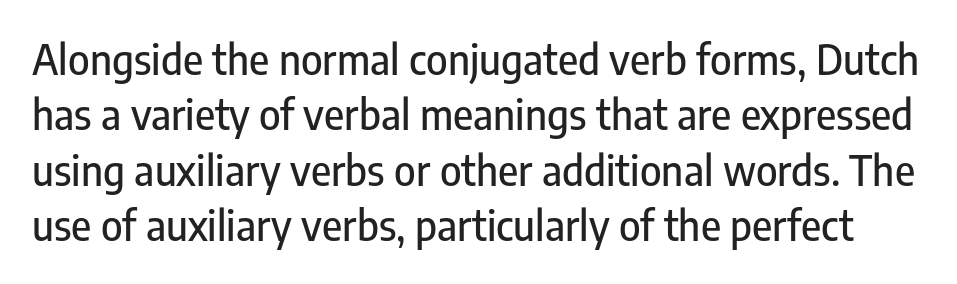
The image shows 41 px condensed sans-serif type, upright; set normal line spacing (1.35x), normal letter spacing, not underlined; low stroke contrast and a medium x-height.
